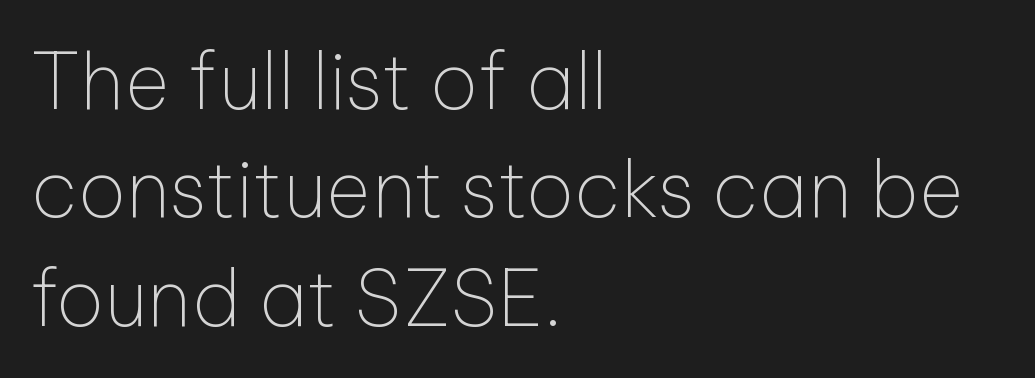
The image shows 78 px thin sans-serif type, upright; set left-aligned, normal line spacing (1.39x), normal letter spacing, not underlined; low stroke contrast and a medium x-height.
